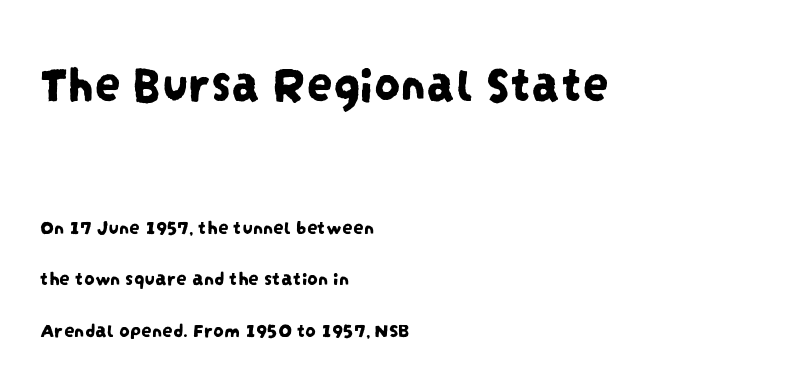
The first block has been scaled up relative to the second. The strip under each line holds only bare page. The rendering uses a large line-height, opening up the rows. The lines in this sample share a left origin and differ only in where they stop. The glyphs in this specimen are sans serif.
